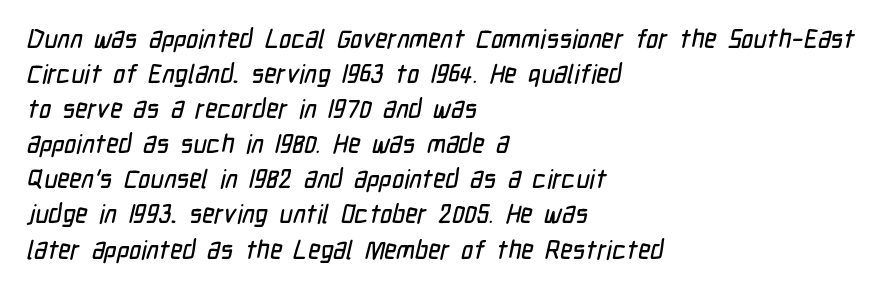
A classic flush-left, rag-right setting is used for this passage. Each word holds together tightly as a unit, with standard inter-letter gaps. The block of text has a typical density, with ordinary space between rows. A clean baseline with only descenders dipping below it.
